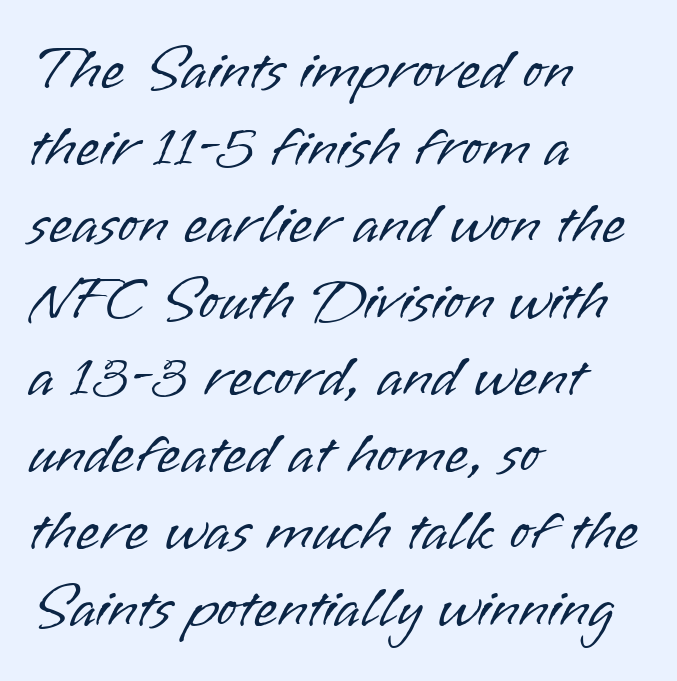
The image shows 61 px light sans-serif type; set left-aligned, normal line spacing (1.26x), normal letter spacing, not underlined; low stroke contrast and a small x-height.
